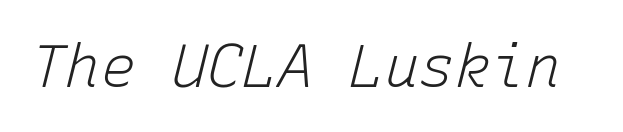
Q: Is the text bold? A: No.
Q: Is the text italic (slanted)? A: Yes, it leans right by about 15 degrees.
Q: Is the text underlined? A: No.
Q: Is the spacing between letters normal or unusually wide? A: Normal.
Q: Width (condensed, normal, or wide)? A: Normal.
Q: Stroke contrast? A: Low.
Q: x-height? A: Medium.
Q: Monospaced? A: Yes.
